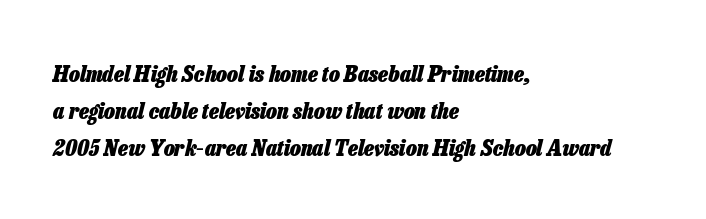
The image shows 23 px bold type, italic (leaning right); set left-aligned, normal line spacing (1.6x), normal letter spacing, not underlined.
